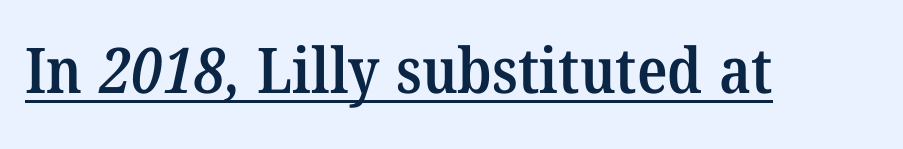
The image shows 63 px semibold serif type; set normal letter spacing, underlined; medium stroke contrast and a medium x-height.
